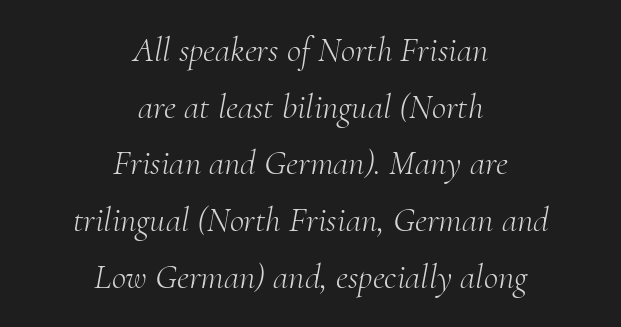
The image shows 35 px light serif type, italic (leaning right); set centered, normal line spacing (1.62x), normal letter spacing, not underlined; medium stroke contrast and a small x-height.
